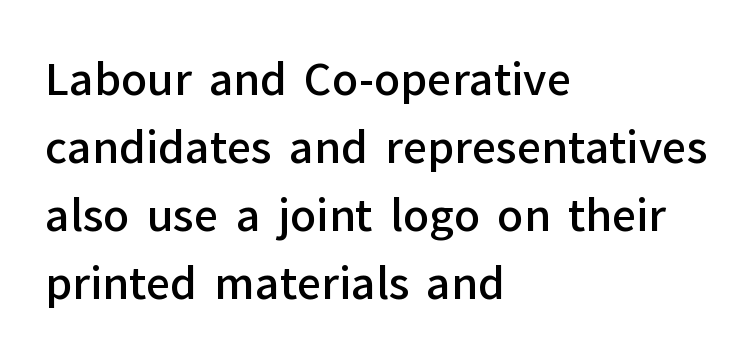
The image shows 43 px semibold sans-serif type, upright; set left-aligned, normal line spacing (1.58x), normal letter spacing, not underlined; low stroke contrast and a medium x-height.
